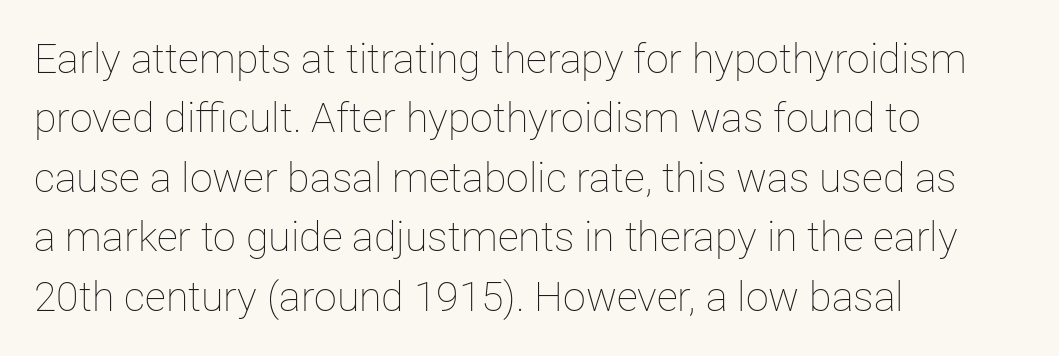
The image shows 41 px thin type, upright; set left-aligned, normal line spacing (1.45x), normal letter spacing, not underlined; low stroke contrast and a medium x-height.
